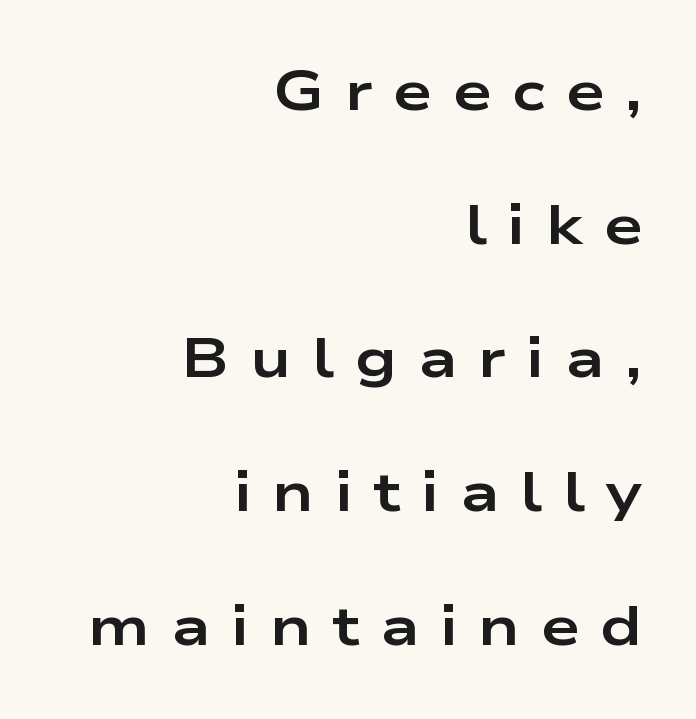
The image shows 55 px bold, wide sans-serif type, upright; set right-aligned, loose line spacing (2.43x), unusually wide letter spacing (+0.38 em), not underlined; low stroke contrast and a medium x-height.
